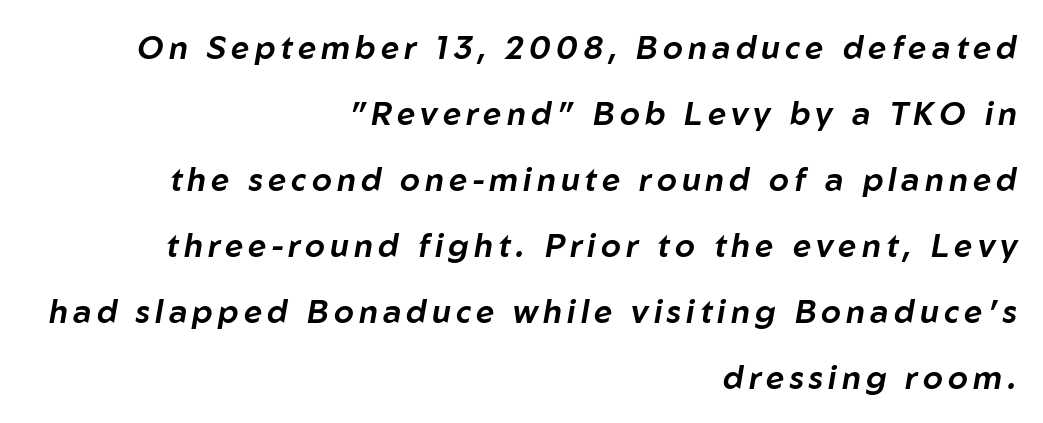
The image shows 32 px text type, italic (leaning right); set right-aligned, loose line spacing (2.06x), not underlined; low stroke contrast and a medium x-height.
